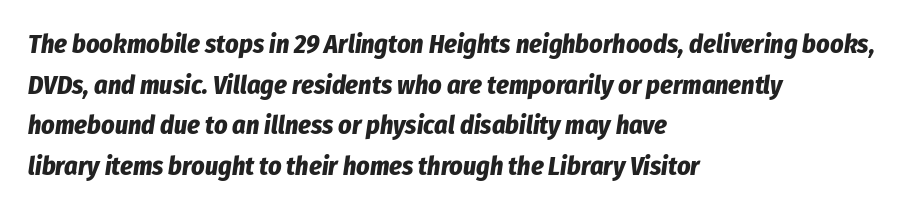
The image shows 26 px bold type, italic (leaning right); set left-aligned, normal line spacing (1.56x), normal letter spacing, not underlined.
